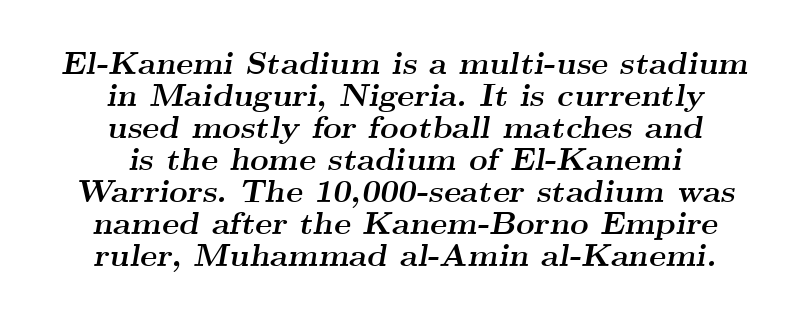
{"serif": "yes", "italic": "yes", "lean": "right", "slant_degrees": 9, "bold": "yes", "weight": "semibold", "width": "wide", "stroke_contrast": "medium", "x_height": "small", "monospaced": "no", "underline": "no", "align": "center", "line_spacing": "tight", "line_spacing_ratio": 1.0, "letter_spacing": "normal", "letter_spacing_em": 0.0, "glyph_px": 32}
